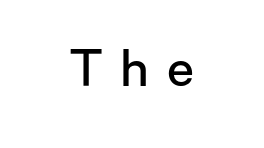
{"serif": "no", "italic": "no", "bold": "semi", "weight": "semibold", "width": "normal", "stroke_contrast": "low", "x_height": "medium", "monospaced": "no", "underline": "no", "align": "center", "letter_spacing": "wide", "letter_spacing_em": 0.36, "glyph_px": 49}
